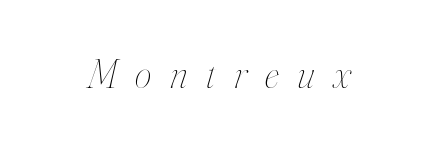
{"italic": "yes", "lean": "right", "slant_degrees": 16, "bold": "no", "weight": "thin", "width": "condensed", "stroke_contrast": "high", "x_height": "small", "monospaced": "no", "underline": "no", "letter_spacing": "wide", "letter_spacing_em": 0.44, "glyph_px": 42}
